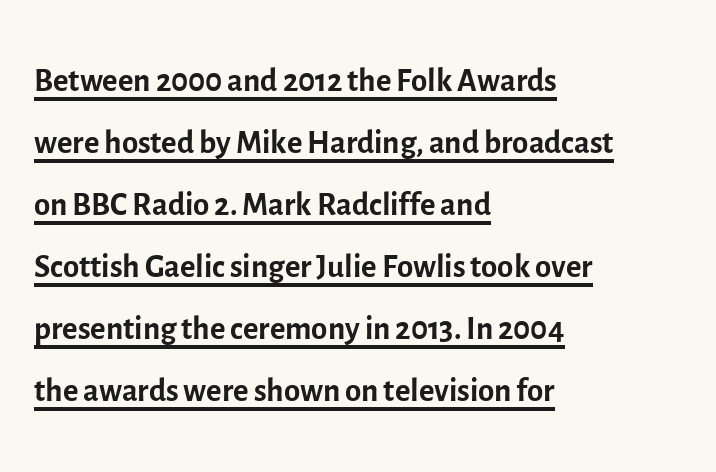
The image shows 47 px regular-weight sans-serif type, upright; set left-aligned, normal line spacing (1.32x), normal letter spacing, underlined; a medium x-height.
